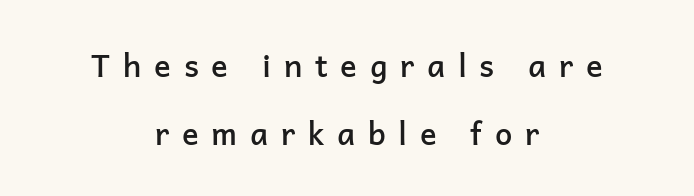
{"serif": "no", "italic": "no", "bold": "semi", "weight": "semibold", "width": "normal", "stroke_contrast": "low", "x_height": "medium", "monospaced": "no", "underline": "no", "align": "center", "line_spacing": "loose", "line_spacing_ratio": 2.18, "letter_spacing": "wide", "letter_spacing_em": 0.41, "glyph_px": 31}
